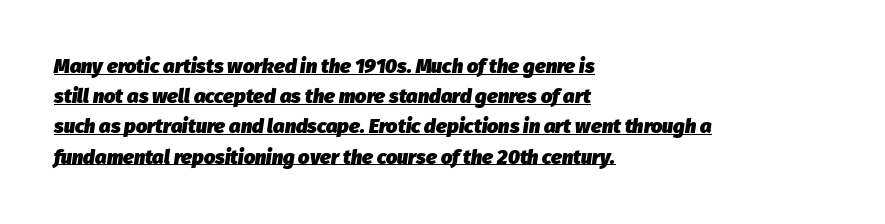
The image shows 20 px bold type, italic (leaning right); set left-aligned, normal line spacing (1.51x), normal letter spacing, underlined.
